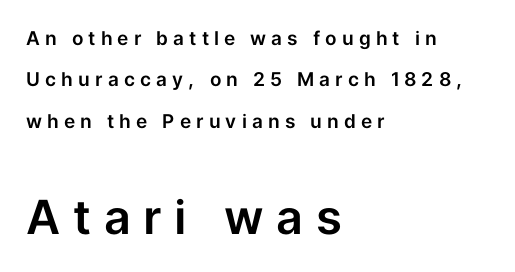
The image shows 47 px sans-serif type, upright; set left-aligned, loose line spacing (2.18x), unusually wide letter spacing (+0.27 em), not underlined; the second (bottom) block is 2.47x larger; low stroke contrast and a medium x-height.
